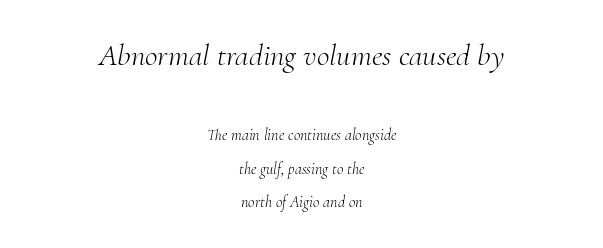
Q: Is the text bold? A: No.
Q: Is the text italic (slanted)? A: Yes, it leans right by about 10 degrees.
Q: Is the typeface a serif or a sans-serif typeface? A: Serif.
Q: Is the text underlined? A: No.
Q: How is the paragraph aligned? A: Centered.
Q: Is the spacing between letters normal or unusually wide? A: Normal.
Q: Is the spacing between lines tight, normal or loose? A: Loose.
Q: Which block of text is set in a larger size, the first (top) or the second (bottom)? A: The first (top) one.
Q: Width (condensed, normal, or wide)? A: Normal.
Q: Stroke contrast? A: Medium.
Q: x-height? A: Small.
Q: Monospaced? A: No.
